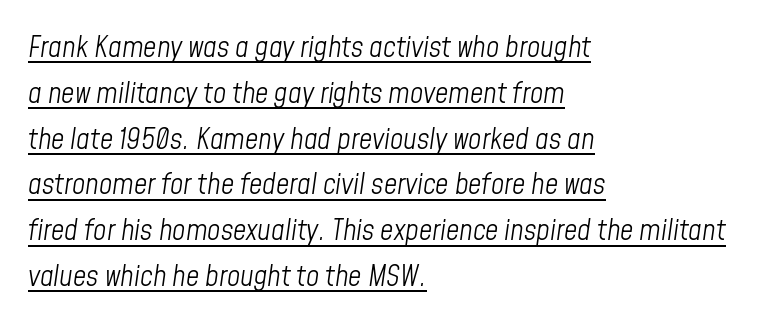
A typesetter would call this proportional, since set widths differ per character. Inter-character spacing is left at the font's built-in metrics. Looks like someone drew a line under every word here. Heaviness? Minimal to ordinary, like unemphasized prose. Typeset ragged right — the left edge is the straight one.
